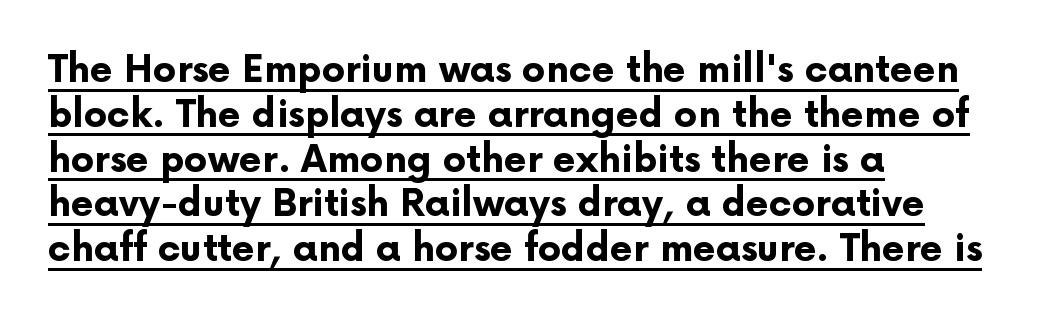
Q: Is the text bold? A: Yes.
Q: Is the text italic (slanted)? A: No, it is upright.
Q: Is the typeface a serif or a sans-serif typeface? A: Sans-serif.
Q: Is the text underlined? A: Yes.
Q: How is the paragraph aligned? A: Left-aligned.
Q: Is the spacing between letters normal or unusually wide? A: Normal.
Q: Width (condensed, normal, or wide)? A: Normal.
Q: Stroke contrast? A: Low.
Q: x-height? A: Medium.
Q: Monospaced? A: No.
